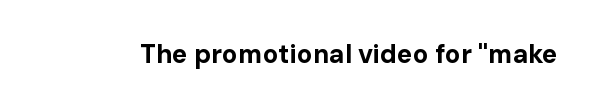
{"italic": "no", "bold": "yes", "underline": "no", "letter_spacing": "normal", "letter_spacing_em": 0.0, "glyph_px": 26}
